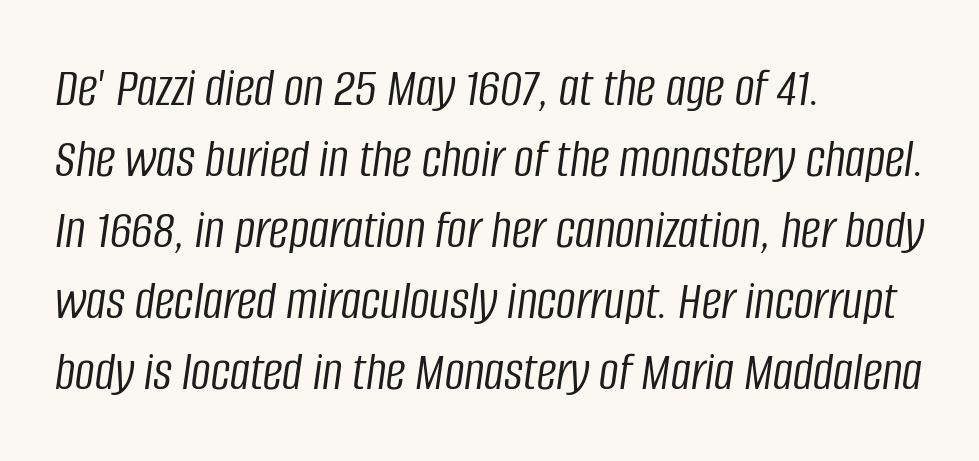
{"italic": "yes", "lean": "right", "slant_degrees": 8, "bold": "no", "weight": "light", "width": "condensed", "stroke_contrast": "low", "x_height": "large", "monospaced": "no", "underline": "no", "align": "left", "line_spacing": "normal", "line_spacing_ratio": 1.29, "letter_spacing": "normal", "letter_spacing_em": 0.0, "glyph_px": 55}
